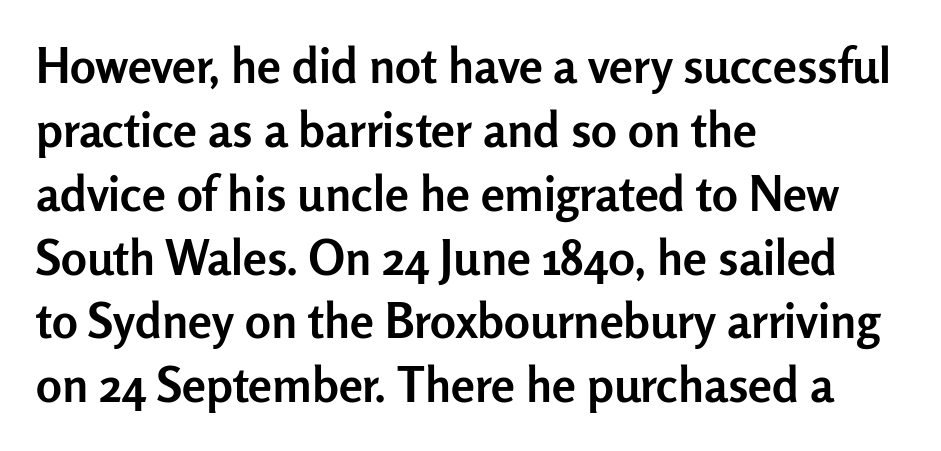
{"serif": "no", "italic": "no", "bold": "yes", "weight": "semibold", "width": "normal", "stroke_contrast": "low", "x_height": "medium", "monospaced": "no", "underline": "no", "align": "left", "line_spacing": "normal", "line_spacing_ratio": 1.33, "letter_spacing": "normal", "letter_spacing_em": 0.0, "glyph_px": 48}
